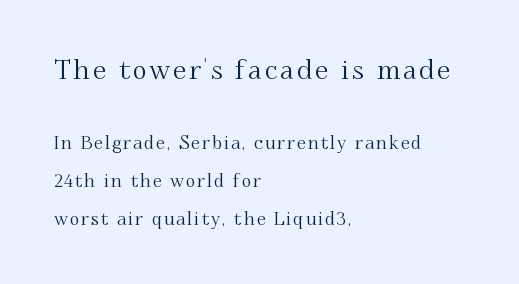
{"italic": "no", "underline": "no", "align": "left", "line_spacing": "loose", "line_spacing_ratio": 2.1, "larger_block": "first", "size_ratio": 1.5, "glyph_px": 27}
